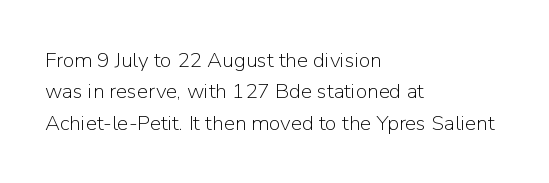
Ordinary non-slanted type is in use. Honestly, the row spacing looks completely unremarkable. These lines keep a tight, regular rhythm from letter to letter. These lines stack with their left ends in a neat column.
